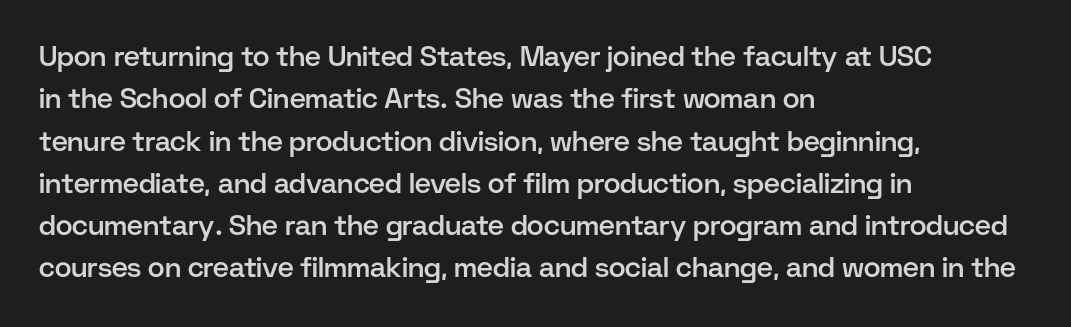
Q: Is the text bold? A: Semi-bold.
Q: Is the text italic (slanted)? A: No, it is upright.
Q: Is the typeface a serif or a sans-serif typeface? A: Sans-serif.
Q: Is the text underlined? A: No.
Q: How is the paragraph aligned? A: Left-aligned.
Q: Is the spacing between letters normal or unusually wide? A: Normal.
Q: Is the spacing between lines tight, normal or loose? A: Normal.
Q: Width (condensed, normal, or wide)? A: Normal.
Q: Stroke contrast? A: Low.
Q: x-height? A: Medium.
Q: Monospaced? A: No.
